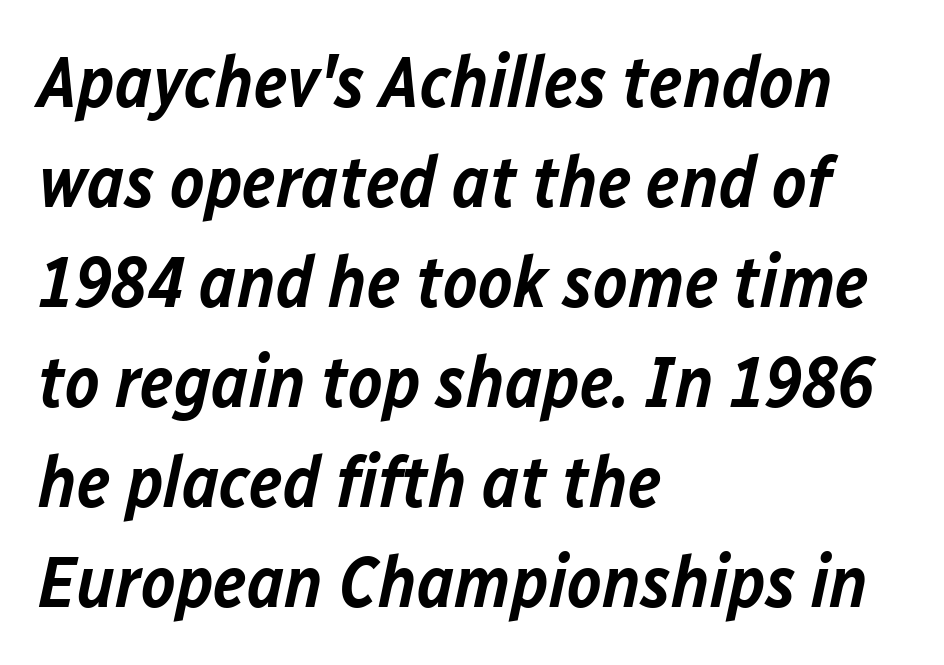
Q: Is the text bold? A: Semi-bold.
Q: Is the text italic (slanted)? A: Yes, it leans right by about 12 degrees.
Q: Is the text underlined? A: No.
Q: How is the paragraph aligned? A: Left-aligned.
Q: Is the spacing between letters normal or unusually wide? A: Normal.
Q: Is the spacing between lines tight, normal or loose? A: Normal.
Q: Width (condensed, normal, or wide)? A: Normal.
Q: Stroke contrast? A: Low.
Q: x-height? A: Medium.
Q: Monospaced? A: No.
